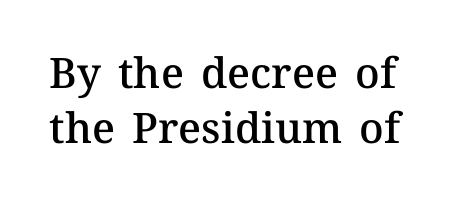
Q: Is the text bold? A: Semi-bold.
Q: Is the text italic (slanted)? A: No, it is upright.
Q: Is the text underlined? A: No.
Q: Is the spacing between letters normal or unusually wide? A: Normal.
Q: Is the spacing between lines tight, normal or loose? A: Normal.
Q: Width (condensed, normal, or wide)? A: Normal.
Q: Stroke contrast? A: Medium.
Q: x-height? A: Medium.
Q: Monospaced? A: No.
